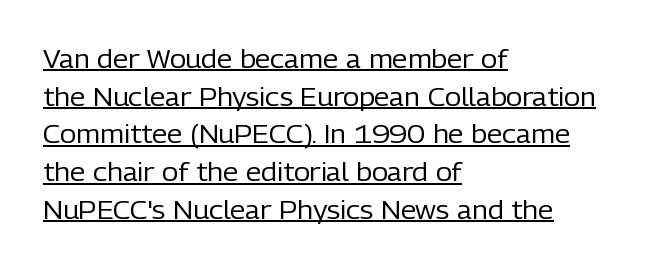
The image shows 25 px text type, upright; set left-aligned, normal line spacing (1.51x), normal letter spacing, underlined.
